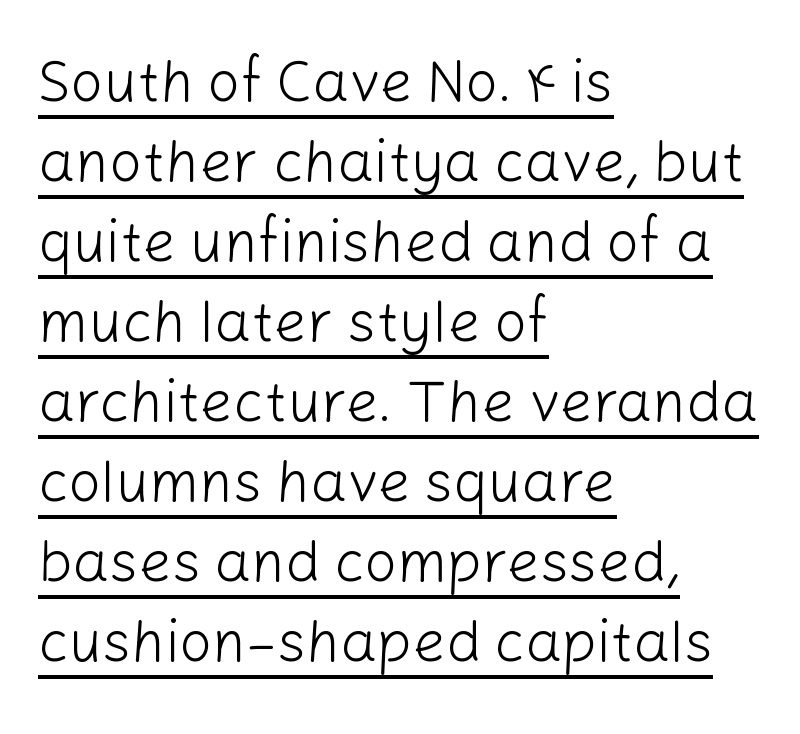
Honestly, the letter spacing is just normal — you wouldn't notice it. Successive baselines arrive at the customary interval. What decoration does the sample have? An underline. Is there any slant? The stems are plumb.
